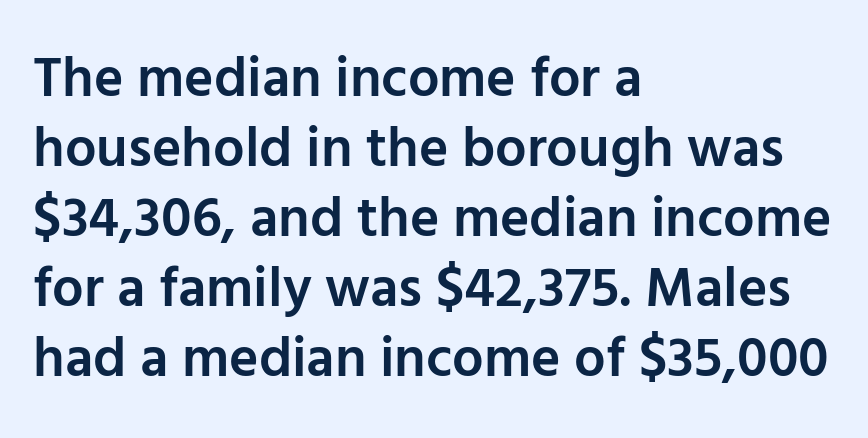
The image shows 56 px semibold sans-serif type, upright; set left-aligned, normal line spacing (1.25x), normal letter spacing, not underlined; low stroke contrast and a medium x-height.
